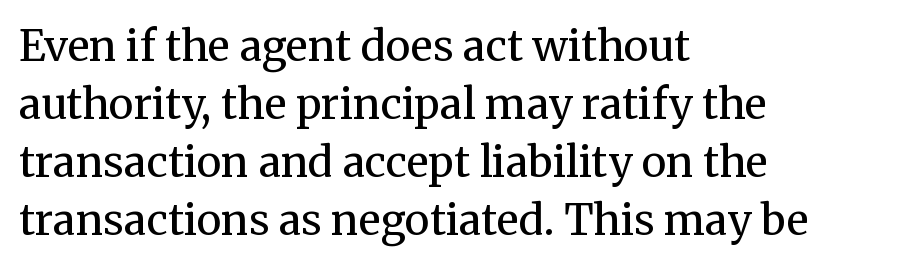
Q: Is the text bold? A: No.
Q: Is the text italic (slanted)? A: No, it is upright.
Q: Is the typeface a serif or a sans-serif typeface? A: Serif.
Q: Is the text underlined? A: No.
Q: How is the paragraph aligned? A: Left-aligned.
Q: Is the spacing between letters normal or unusually wide? A: Normal.
Q: Is the spacing between lines tight, normal or loose? A: Normal.
Q: Width (condensed, normal, or wide)? A: Normal.
Q: Stroke contrast? A: Medium.
Q: x-height? A: Medium.
Q: Monospaced? A: No.
